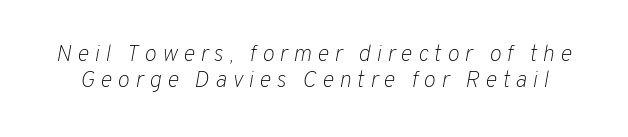
{"italic": "yes", "lean": "right", "slant_degrees": 10, "bold": "no", "underline": "no", "line_spacing": "tight", "line_spacing_ratio": 1.15, "letter_spacing": "wide", "letter_spacing_em": 0.24, "glyph_px": 23}
